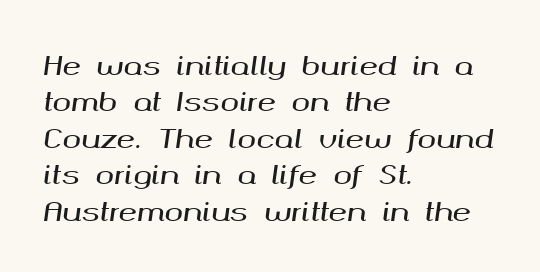
The image shows 25 px text type, italic (leaning right); set left-aligned, normal line spacing (1.46x), normal letter spacing, not underlined.
